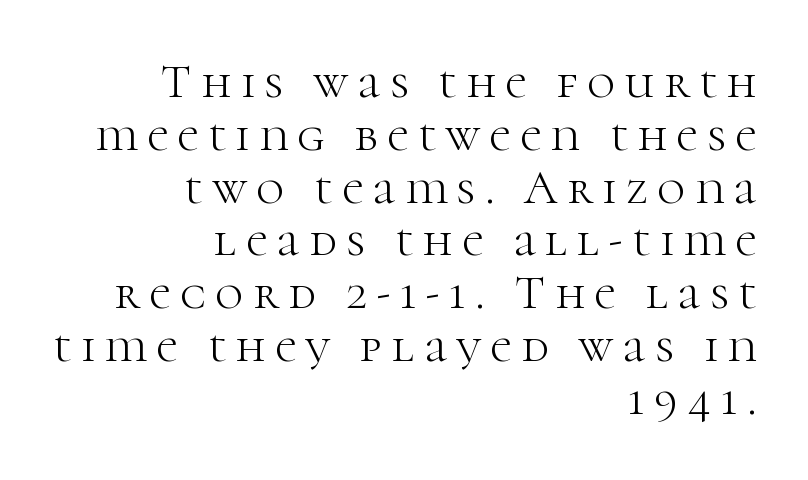
Q: Is the text bold? A: No.
Q: Is the text italic (slanted)? A: No, it is upright.
Q: Is the typeface a serif or a sans-serif typeface? A: Serif.
Q: Is the text underlined? A: No.
Q: How is the paragraph aligned? A: Right-aligned.
Q: Is the spacing between letters normal or unusually wide? A: Unusually wide.
Q: Is the spacing between lines tight, normal or loose? A: Tight.
Q: Width (condensed, normal, or wide)? A: Normal.
Q: Stroke contrast? A: High.
Q: x-height? A: Medium.
Q: Monospaced? A: No.
